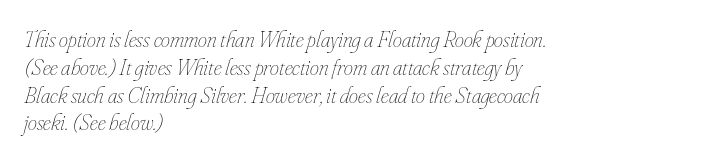
{"italic": "yes", "lean": "right", "slant_degrees": 16, "bold": "no", "underline": "no", "align": "left", "line_spacing_ratio": 1.21, "letter_spacing": "normal", "letter_spacing_em": 0.0, "glyph_px": 23}
